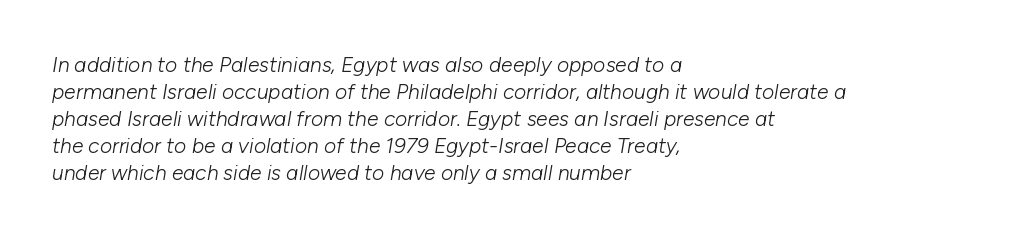
The type is set solid horizontally, with unmodified tracking. This reads as an unemphasized weight, regular at the heaviest. Does the leading feel generous? No, just average. The paragraph shown leans on its left margin. Decoration check: the copy has no underline.
